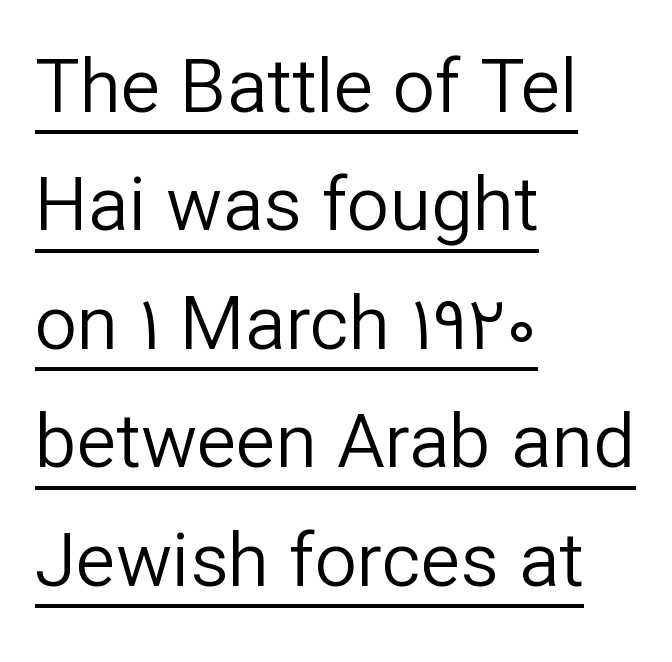
The image shows 75 px regular-weight sans-serif type, upright; set left-aligned, normal line spacing (1.58x), normal letter spacing, underlined; low stroke contrast and a medium x-height.
